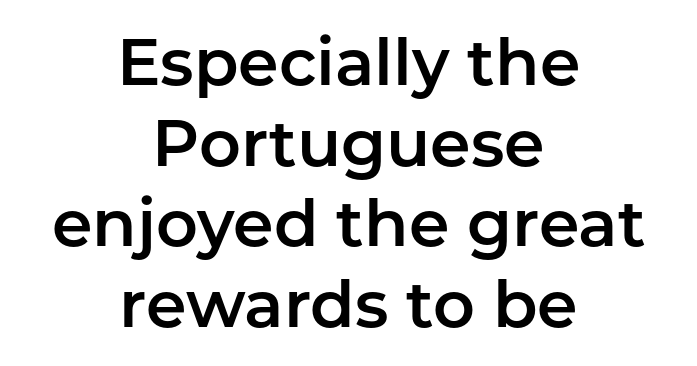
Q: Is the text italic (slanted)? A: No, it is upright.
Q: Is the typeface a serif or a sans-serif typeface? A: Sans-serif.
Q: Is the text underlined? A: No.
Q: How is the paragraph aligned? A: Centered.
Q: Is the spacing between letters normal or unusually wide? A: Normal.
Q: Width (condensed, normal, or wide)? A: Normal.
Q: Stroke contrast? A: Low.
Q: x-height? A: Medium.
Q: Monospaced? A: No.
